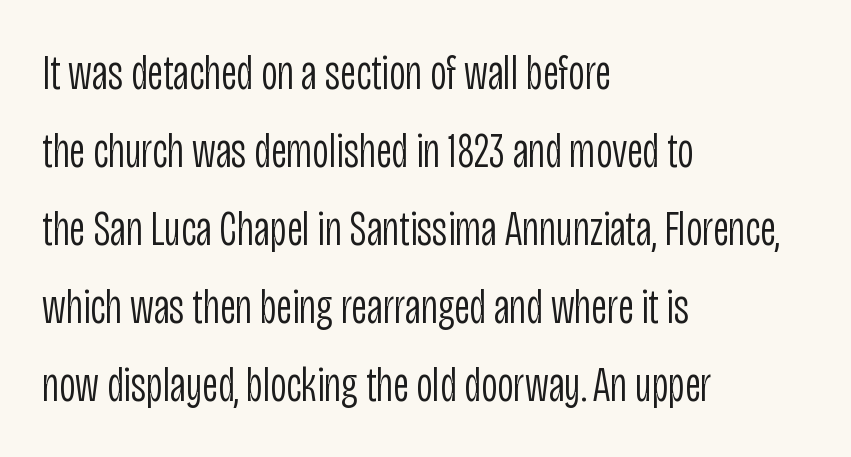
You could call the tracking neutral — neither tight nor loose. A typesetter would call this leading conventional body-copy spacing. Every row of glyphs begins at an identical x-position on the left. This is sans-serif lettering, the kind often seen on screens and signage. If you drew a line through each stem, it would be perfectly vertical. These lines are rendered in a variable-pitch font.
